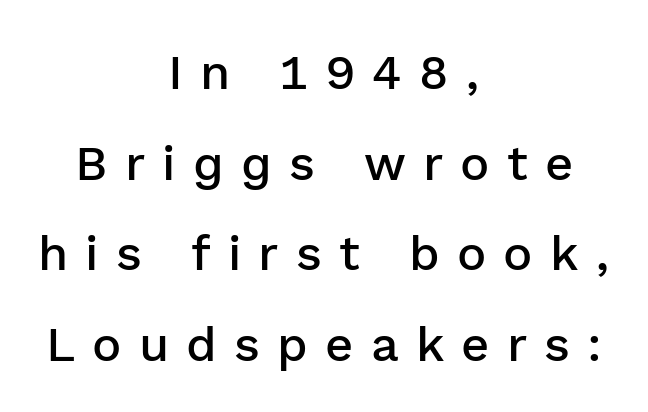
The image shows 49 px semibold sans-serif type, upright; set centered, line spacing 1.85x, unusually wide letter spacing (+0.35 em), not underlined; low stroke contrast and a medium x-height.
